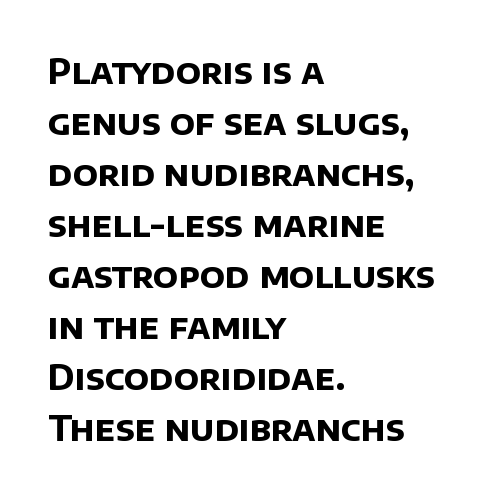
The image shows 34 px bold sans-serif type; set left-aligned, normal line spacing (1.5x), normal letter spacing, not underlined; low stroke contrast and a large x-height.
